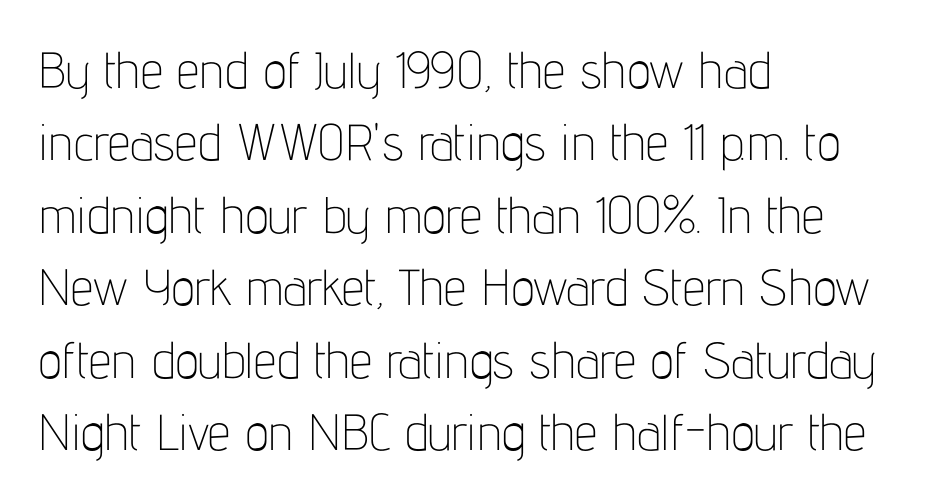
The image shows 51 px thin, condensed sans-serif type, upright; set left-aligned, normal line spacing (1.42x), normal letter spacing, not underlined; low stroke contrast and a medium x-height.
